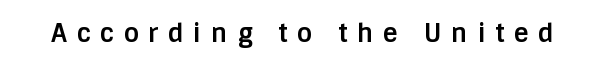
{"italic": "no", "bold": "yes", "underline": "no", "letter_spacing": "wide", "letter_spacing_em": 0.39, "glyph_px": 25}
